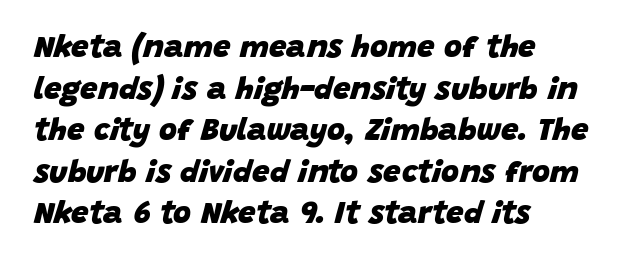
Descenders are the only things crossing below the line. Slanted lettering throughout. The horizontal fit of the characters is conventional and even. Casual observation: everything's shoved over to the left. Whoever set this chose a conventional vertical rhythm.
